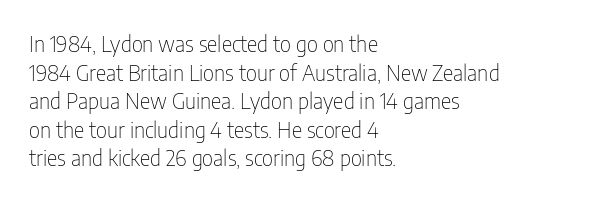
The image shows 22 px text type, upright; set left-aligned, normal line spacing (1.3x), normal letter spacing, not underlined.
